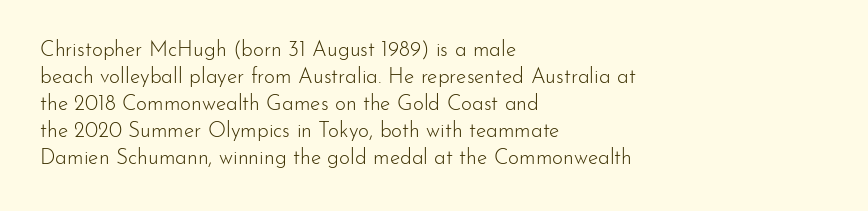
Q: Is the text bold? A: No.
Q: Is the text italic (slanted)? A: No, it is upright.
Q: Is the text underlined? A: No.
Q: How is the paragraph aligned? A: Left-aligned.
Q: Is the spacing between letters normal or unusually wide? A: Normal.
Q: Is the spacing between lines tight, normal or loose? A: Normal.
